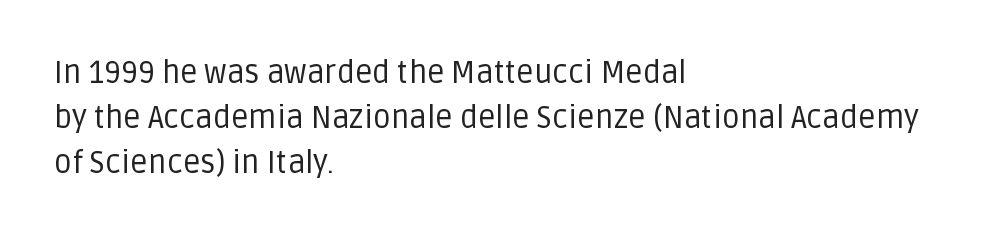
{"serif": "no", "italic": "no", "bold": "no", "weight": "regular", "width": "normal", "stroke_contrast": "low", "x_height": "large", "monospaced": "no", "underline": "no", "align": "left", "line_spacing": "normal", "line_spacing_ratio": 1.45, "letter_spacing": "normal", "letter_spacing_em": 0.0, "glyph_px": 31}
